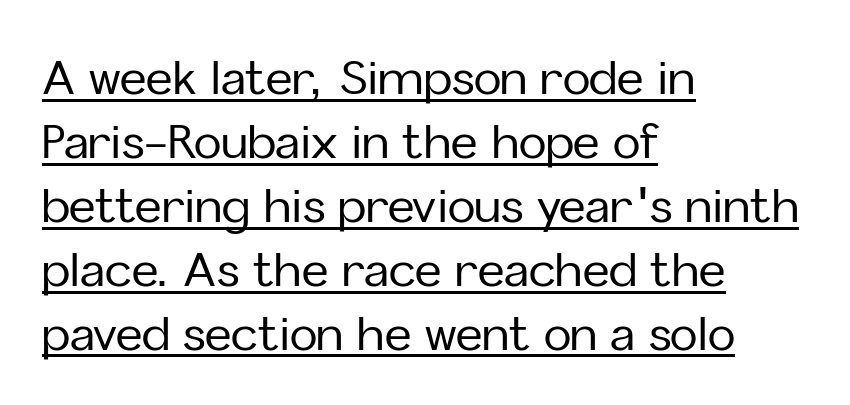
{"serif": "no", "italic": "no", "width": "normal", "stroke_contrast": "low", "x_height": "medium", "monospaced": "no", "underline": "yes", "align": "left", "line_spacing": "normal", "line_spacing_ratio": 1.39, "letter_spacing": "normal", "letter_spacing_em": 0.0, "glyph_px": 46}
